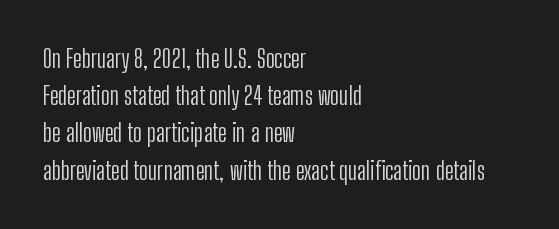
{"italic": "no", "bold": "no", "underline": "no", "align": "left", "line_spacing": "normal", "line_spacing_ratio": 1.49, "letter_spacing": "normal", "letter_spacing_em": 0.0, "glyph_px": 25}
